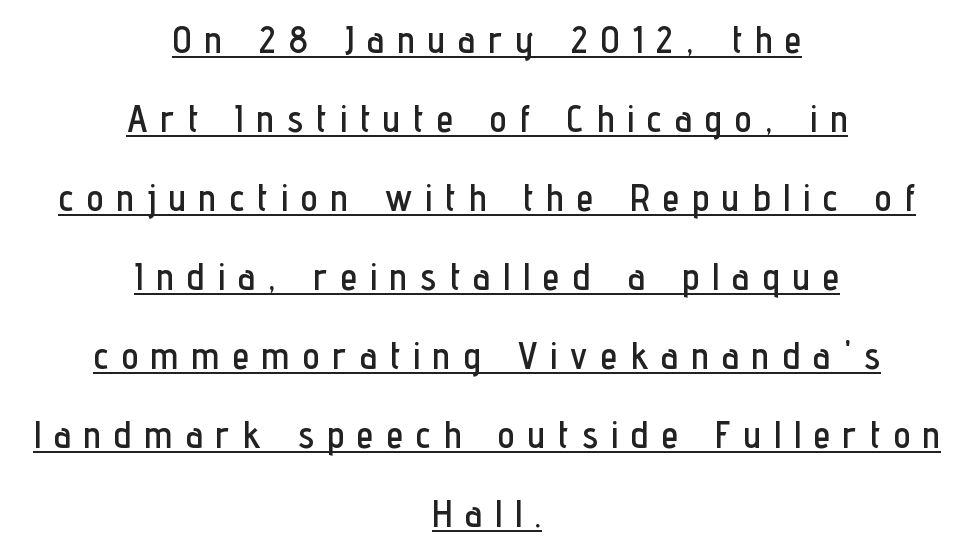
These lines are rendered in a variable-pitch font. Caption: expanded tracking, letters set apart. This is roman type, the default non-slanted kind. The line-height multiplier appears high, well above default.
